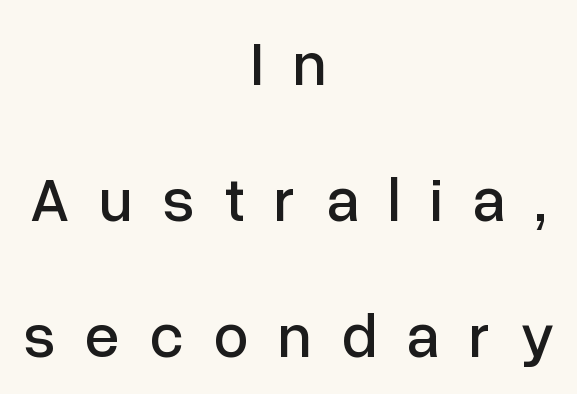
Q: Is the text italic (slanted)? A: No, it is upright.
Q: Is the typeface a serif or a sans-serif typeface? A: Sans-serif.
Q: Is the text underlined? A: No.
Q: How is the paragraph aligned? A: Centered.
Q: Is the spacing between letters normal or unusually wide? A: Unusually wide.
Q: Is the spacing between lines tight, normal or loose? A: Loose.
Q: Width (condensed, normal, or wide)? A: Normal.
Q: Stroke contrast? A: Low.
Q: x-height? A: Medium.
Q: Monospaced? A: No.
